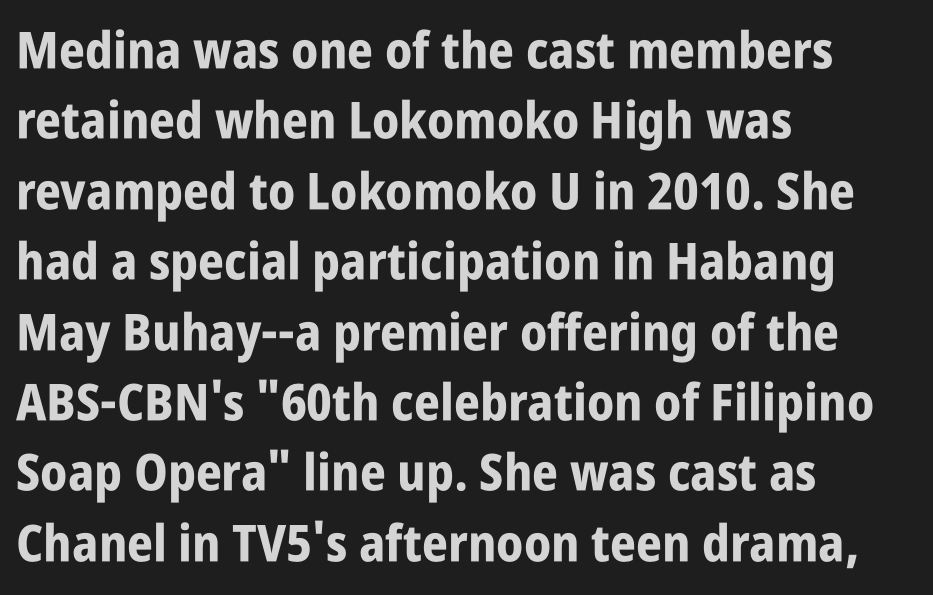
{"serif": "no", "italic": "no", "bold": "yes", "weight": "bold", "width": "condensed", "stroke_contrast": "low", "x_height": "large", "monospaced": "no", "underline": "no", "align": "left", "line_spacing": "normal", "line_spacing_ratio": 1.38, "letter_spacing": "normal", "letter_spacing_em": 0.0, "glyph_px": 51}
